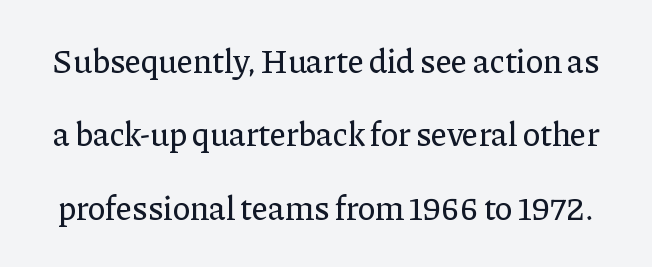
The lettering holds an erect, upright posture throughout. Looks like regular typesetting: each glyph gets only the width it needs. Horizontal bands of white between lines are thick stripes. Little horizontal feet cap the strokes, marking this as serif type. The tracking reads as untouched default to a designer's eye. Words float on clear page, feet unadorned.
